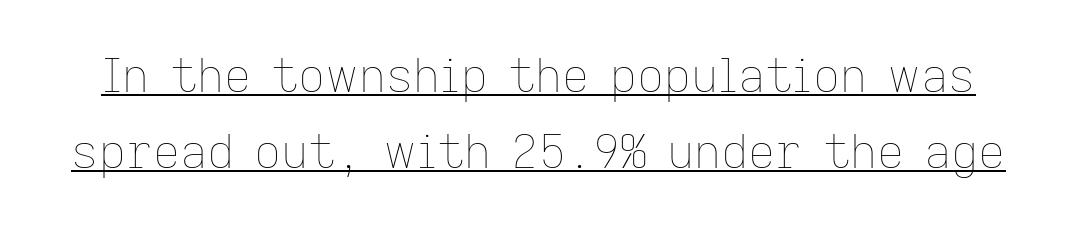
{"italic": "no", "bold": "no", "weight": "thin", "width": "normal", "stroke_contrast": "low", "x_height": "medium", "monospaced": "no", "underline": "yes", "line_spacing": "normal", "line_spacing_ratio": 1.62, "letter_spacing": "normal", "letter_spacing_em": 0.0, "glyph_px": 47}
